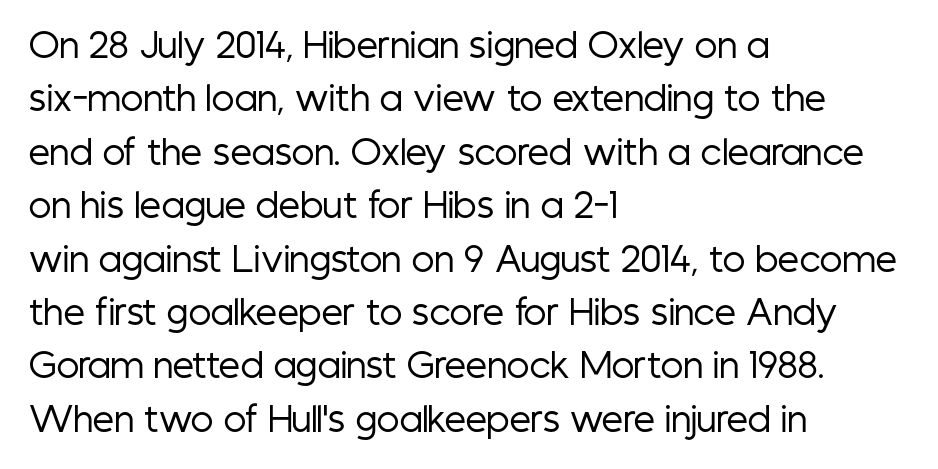
The horizontal fit of the characters is conventional and even. No chunkiness to these letters — they're not bold. Note the varied advance widths — an 'i' is clearly narrower than an 'm'. Teacher's note: observe the even left margin — that is flush-left alignment. Bare-footed words on every line. Horizontal bands of white between lines are of average thickness.
